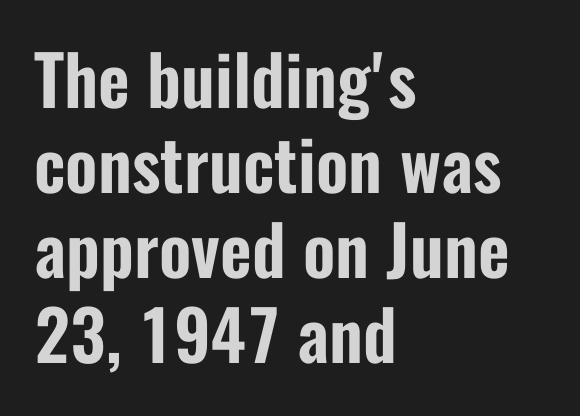
In CSS terms this would be text-align: left. Is this a sans? Yes — the strokes have no serifs. Is there any slant? The stems are plumb. Character widths vary here, with narrow letters taking less room than wide ones. The gaps between neighbouring characters are ordinary and unremarkable.
